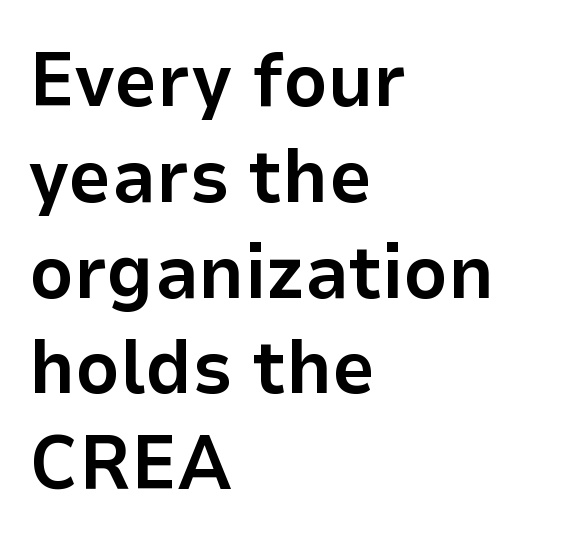
Stroke terminals: plain, sans-serif. Vertical spacing — default. The letterforms sit shoulder to shoulder at normal distance. You can tell it's not italic because the verticals are truly vertical.
